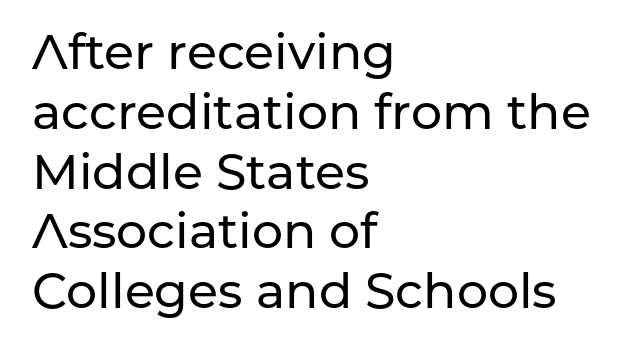
Q: Is the text italic (slanted)? A: No, it is upright.
Q: Is the typeface a serif or a sans-serif typeface? A: Sans-serif.
Q: Is the text underlined? A: No.
Q: How is the paragraph aligned? A: Left-aligned.
Q: Is the spacing between letters normal or unusually wide? A: Normal.
Q: Width (condensed, normal, or wide)? A: Normal.
Q: Stroke contrast? A: Low.
Q: x-height? A: Medium.
Q: Monospaced? A: No.
